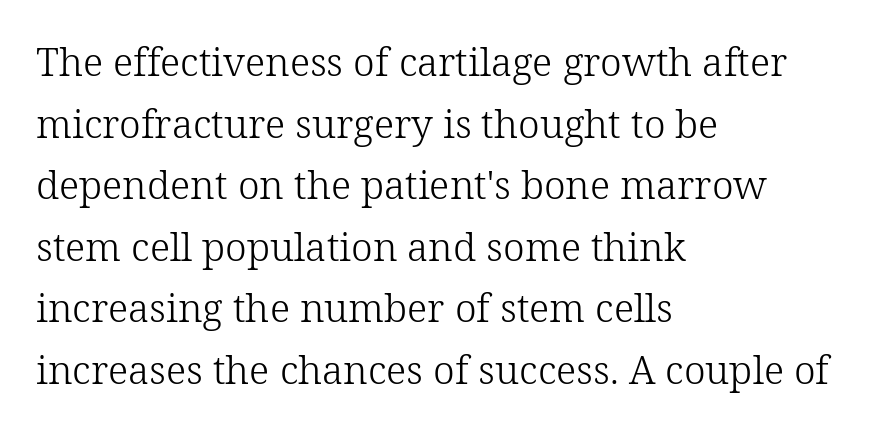
Q: Is the text bold? A: No.
Q: Is the text italic (slanted)? A: No, it is upright.
Q: Is the typeface a serif or a sans-serif typeface? A: Serif.
Q: Is the text underlined? A: No.
Q: How is the paragraph aligned? A: Left-aligned.
Q: Is the spacing between letters normal or unusually wide? A: Normal.
Q: Is the spacing between lines tight, normal or loose? A: Normal.
Q: Width (condensed, normal, or wide)? A: Normal.
Q: Stroke contrast? A: Low.
Q: x-height? A: Medium.
Q: Monospaced? A: No.
